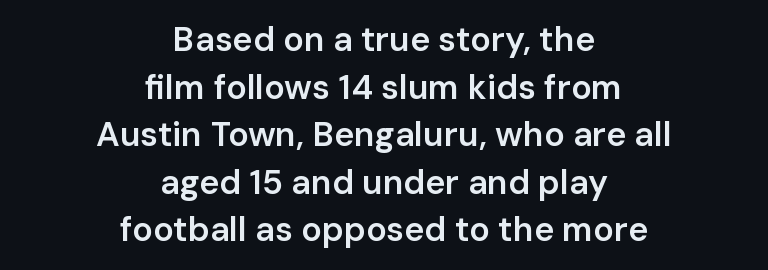
The image shows 34 px semibold sans-serif type, upright; set centered, normal line spacing (1.4x), normal letter spacing, not underlined; low stroke contrast and a medium x-height.
